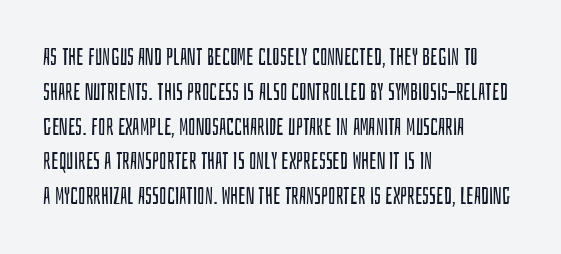
The image shows 24 px text type, upright; set left-aligned, normal line spacing (1.45x), normal letter spacing, not underlined.
